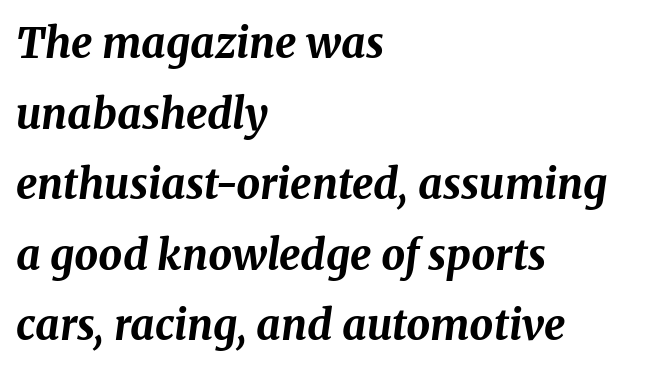
The image shows 42 px bold type, italic (leaning right); set left-aligned, normal line spacing (1.68x), normal letter spacing, not underlined; medium stroke contrast and a medium x-height.
